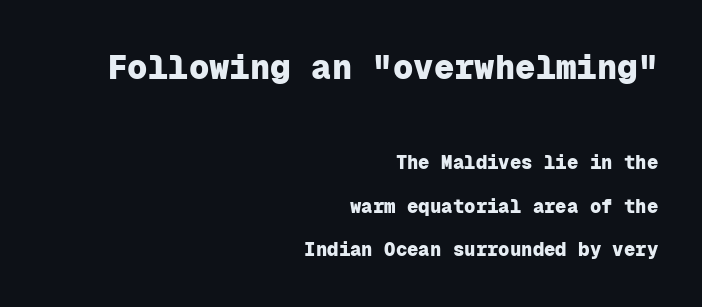
{"serif": "no", "italic": "no", "bold": "yes", "weight": "heavy", "width": "normal", "stroke_contrast": "low", "x_height": "medium", "monospaced": "yes", "underline": "no", "align": "right", "line_spacing": "loose", "line_spacing_ratio": 2.29, "letter_spacing": "normal", "letter_spacing_em": 0.0, "larger_block": "first", "size_ratio": 1.79, "glyph_px": 34}
